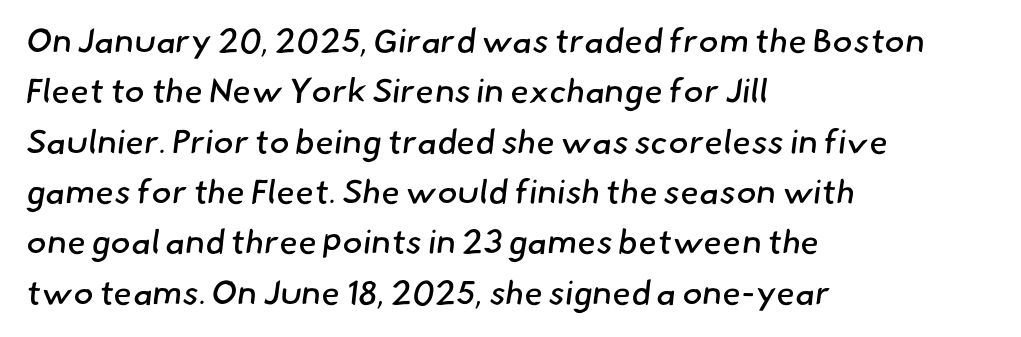
Q: Is the text bold? A: No.
Q: Is the typeface a serif or a sans-serif typeface? A: Sans-serif.
Q: Is the text underlined? A: No.
Q: How is the paragraph aligned? A: Left-aligned.
Q: Is the spacing between letters normal or unusually wide? A: Normal.
Q: Is the spacing between lines tight, normal or loose? A: Normal.
Q: Width (condensed, normal, or wide)? A: Normal.
Q: Stroke contrast? A: Low.
Q: x-height? A: Small.
Q: Monospaced? A: No.
